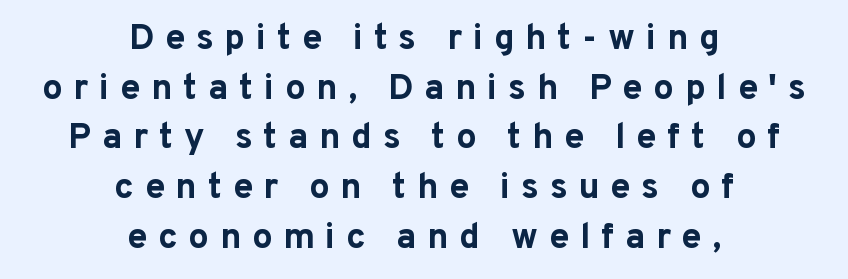
A dark, heavy texture on the line: the type is bold. These lines were composed using upright roman letters. The setting favours the middle, as headings and verse often do. Normally led — the rows are evenly, conventionally spaced. Varying glyph widths throughout — classic text-font behaviour.
